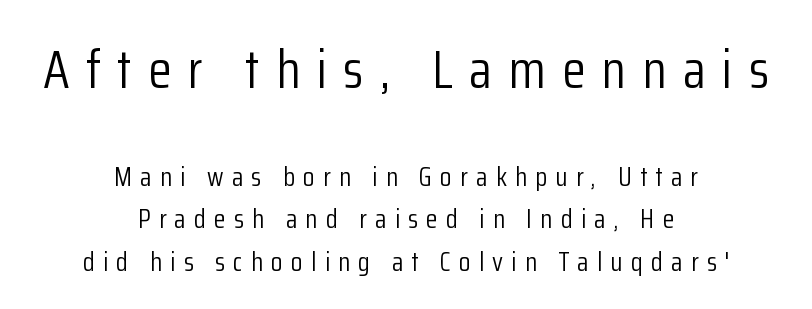
{"serif": "no", "italic": "no", "bold": "no", "weight": "light", "width": "condensed", "stroke_contrast": "low", "x_height": "medium", "monospaced": "no", "underline": "no", "align": "center", "line_spacing": "normal", "line_spacing_ratio": 1.58, "letter_spacing": "wide", "letter_spacing_em": 0.3, "larger_block": "first", "size_ratio": 2.0, "glyph_px": 54}
